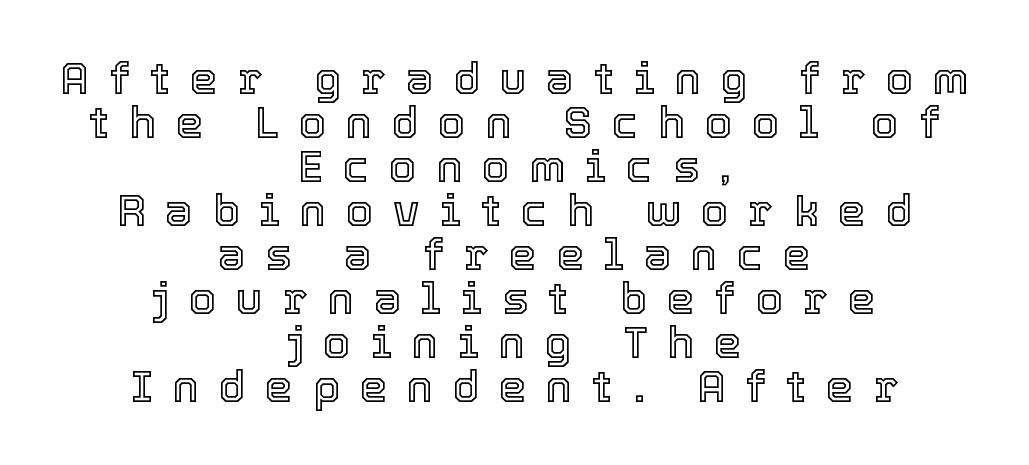
{"italic": "no", "width": "normal", "x_height": "medium", "monospaced": "no", "underline": "no", "align": "center", "line_spacing": "tight", "line_spacing_ratio": 1.0, "letter_spacing": "wide", "letter_spacing_em": 0.45, "glyph_px": 44}
